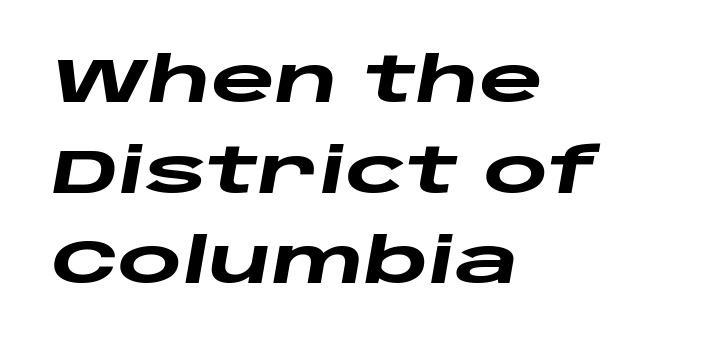
The image shows 62 px heavy, wide type, italic (leaning right); set left-aligned, normal line spacing (1.46x), normal letter spacing, not underlined; low stroke contrast and a large x-height.
